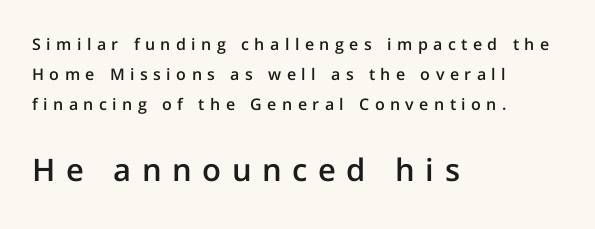
Q: Is the text bold? A: Semi-bold.
Q: Is the text italic (slanted)? A: No, it is upright.
Q: Is the typeface a serif or a sans-serif typeface? A: Sans-serif.
Q: Is the text underlined? A: No.
Q: How is the paragraph aligned? A: Left-aligned.
Q: Is the spacing between letters normal or unusually wide? A: Unusually wide.
Q: Which block of text is set in a larger size, the first (top) or the second (bottom)? A: The second (bottom) one.
Q: Width (condensed, normal, or wide)? A: Normal.
Q: Stroke contrast? A: Low.
Q: x-height? A: Medium.
Q: Monospaced? A: No.
